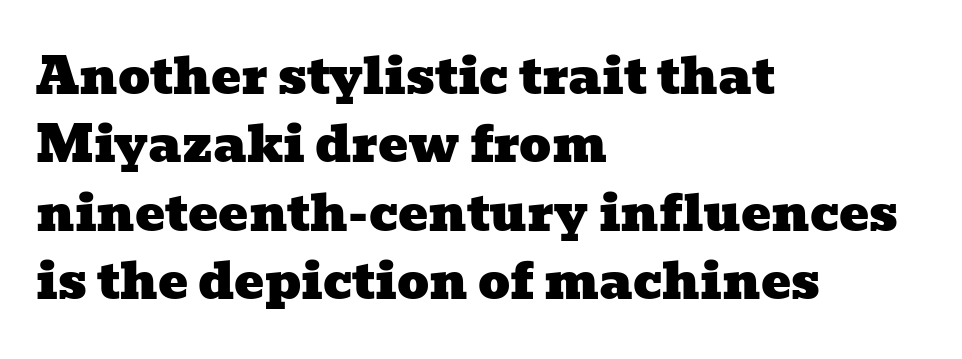
Q: Is the typeface a serif or a sans-serif typeface? A: Serif.
Q: Is the text underlined? A: No.
Q: How is the paragraph aligned? A: Left-aligned.
Q: Is the spacing between letters normal or unusually wide? A: Normal.
Q: Is the spacing between lines tight, normal or loose? A: Normal.
Q: Width (condensed, normal, or wide)? A: Wide.
Q: Stroke contrast? A: Low.
Q: x-height? A: Medium.
Q: Monospaced? A: No.
